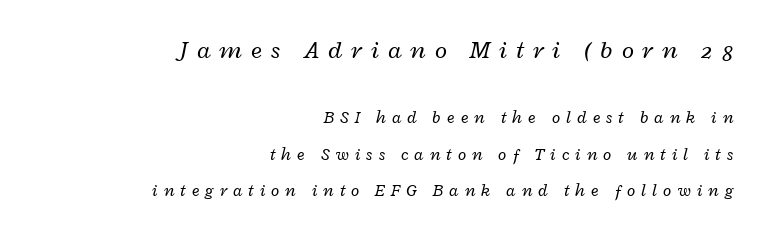
Q: Is the text bold? A: No.
Q: Is the text italic (slanted)? A: Yes, it leans right by about 12 degrees.
Q: Is the text underlined? A: No.
Q: How is the paragraph aligned? A: Right-aligned.
Q: Is the spacing between letters normal or unusually wide? A: Unusually wide.
Q: Is the spacing between lines tight, normal or loose? A: Loose.
Q: Which block of text is set in a larger size, the first (top) or the second (bottom)? A: The first (top) one.
